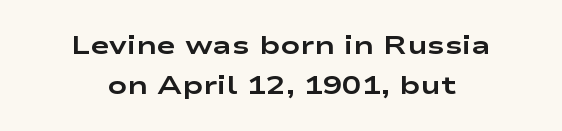
Nobody touched the tracking dial on this one. The leading is moderate, giving the passage an even texture. Descenders hang freely into open space. Each glyph is drawn with heavy, bold strokes.
